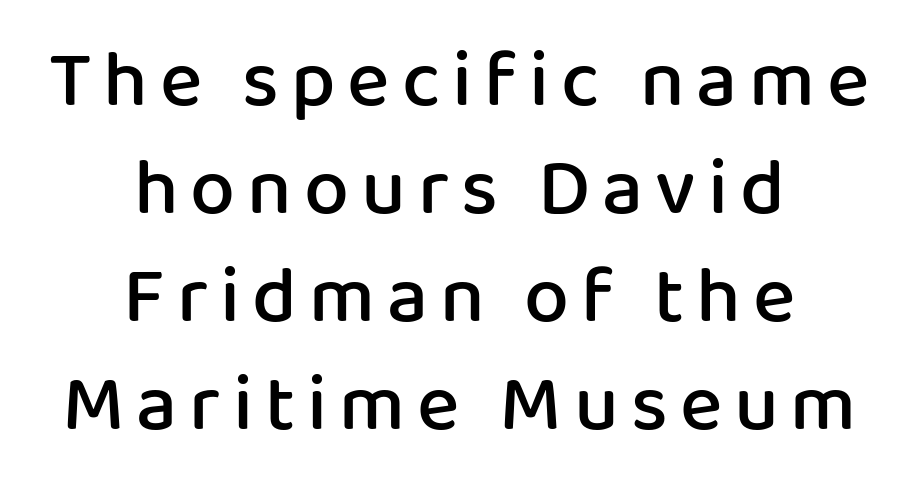
The image shows 80 px semibold sans-serif type, upright; set centered, normal line spacing (1.35x), not underlined; low stroke contrast and a medium x-height.
